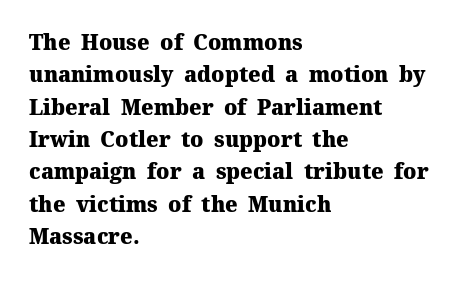
Unlike italic type, these characters show no tilt at all. Line starts are locked; line ends wander. Characters follow at the spacing the type designer built in. On the weight axis this lands at bold, roughly 700. The passage shown is not underscored anywhere.
